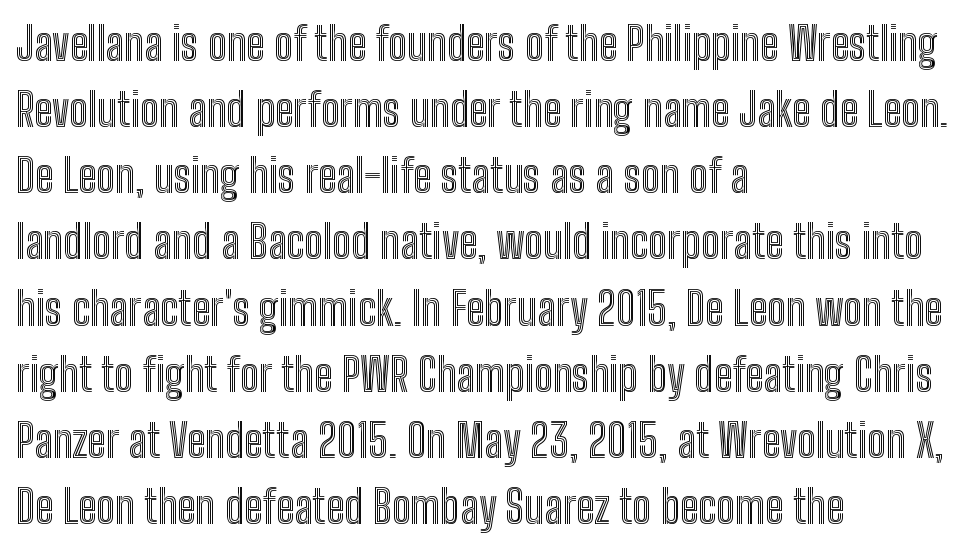
The image shows 45 px condensed type, upright; set left-aligned, normal line spacing (1.47x), normal letter spacing, not underlined; a medium x-height.
